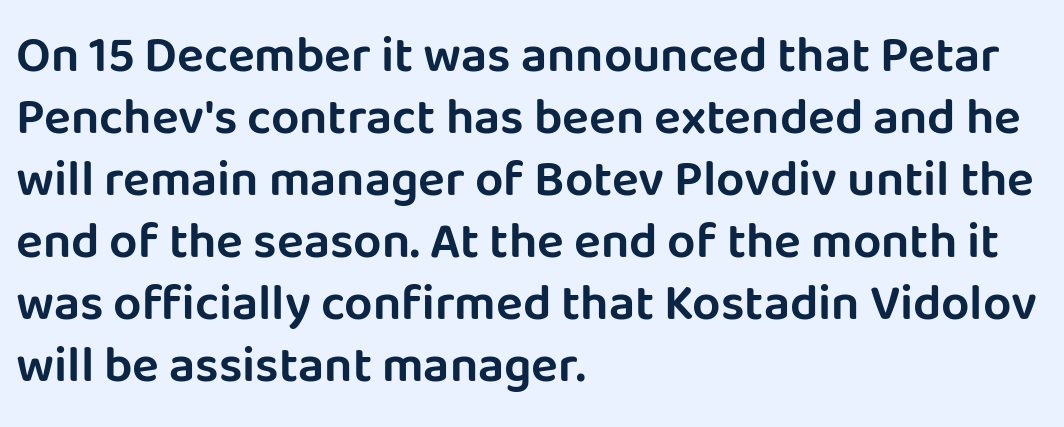
{"serif": "no", "italic": "no", "width": "normal", "stroke_contrast": "low", "x_height": "large", "monospaced": "no", "underline": "no", "align": "left", "line_spacing_ratio": 1.24, "letter_spacing": "normal", "letter_spacing_em": 0.0, "glyph_px": 50}
